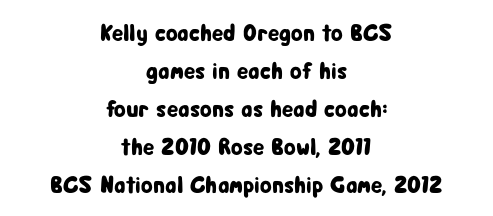
{"italic": "no", "underline": "no", "align": "center", "line_spacing": "normal", "line_spacing_ratio": 1.58, "letter_spacing": "normal", "letter_spacing_em": 0.0, "glyph_px": 24}
